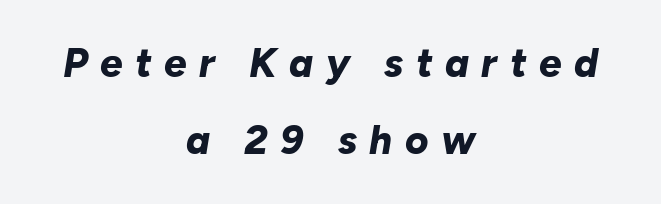
The image shows 40 px bold type, italic (leaning right); set centered, loose line spacing (1.93x), unusually wide letter spacing (+0.31 em), not underlined; low stroke contrast and a medium x-height.
